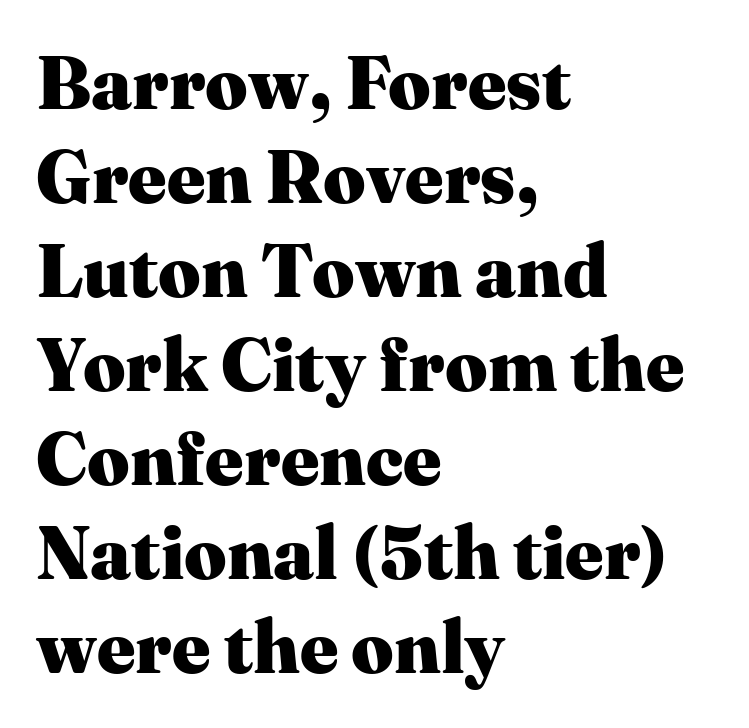
The image shows 74 px heavy serif type, upright; set left-aligned, normal line spacing (1.27x), normal letter spacing, not underlined; medium stroke contrast and a medium x-height.
